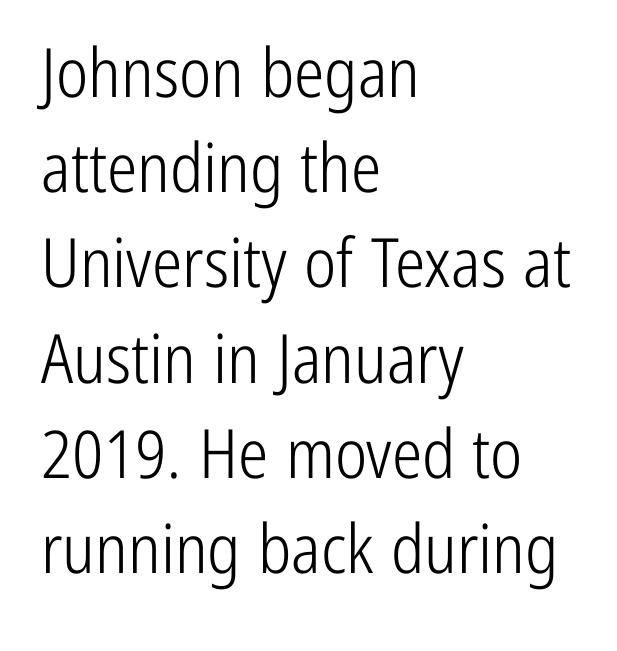
The image shows 68 px light, condensed sans-serif type, upright; set left-aligned, normal line spacing (1.4x), normal letter spacing, not underlined; low stroke contrast and a medium x-height.
